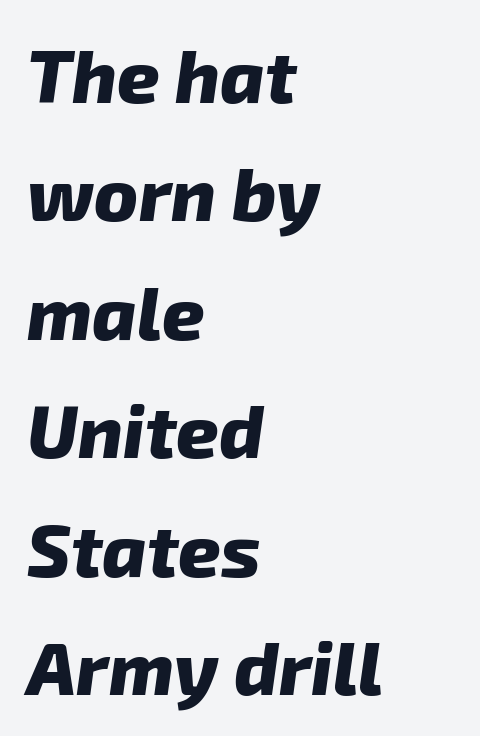
Q: Is the text bold? A: Yes.
Q: Is the typeface a serif or a sans-serif typeface? A: Sans-serif.
Q: Is the text underlined? A: No.
Q: How is the paragraph aligned? A: Left-aligned.
Q: Is the spacing between letters normal or unusually wide? A: Normal.
Q: Is the spacing between lines tight, normal or loose? A: Normal.
Q: Width (condensed, normal, or wide)? A: Normal.
Q: Stroke contrast? A: Low.
Q: x-height? A: Medium.
Q: Monospaced? A: No.
